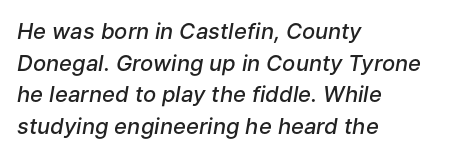
A fair bit of extra ink — the face is semibold, not bold. If you drew a ruler down the left edge, every line would touch it. The letters are slanted; this is an italic face. The tracking reads as untouched default to a designer's eye. Horizontal bands of white between lines are of average thickness. Check the space under the baseline: it is left empty.
